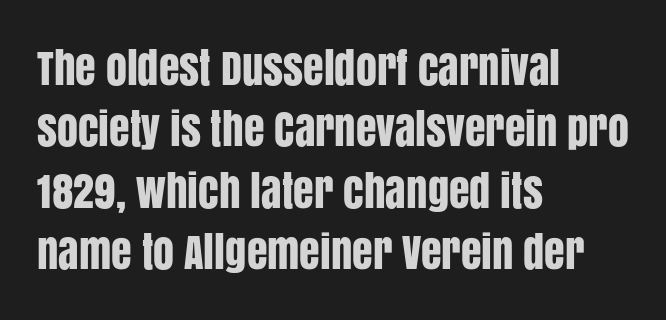
{"serif": "no", "italic": "no", "width": "condensed", "stroke_contrast": "low", "x_height": "large", "monospaced": "no", "underline": "no", "align": "left", "line_spacing": "normal", "line_spacing_ratio": 1.46, "letter_spacing": "normal", "letter_spacing_em": 0.0, "glyph_px": 42}
